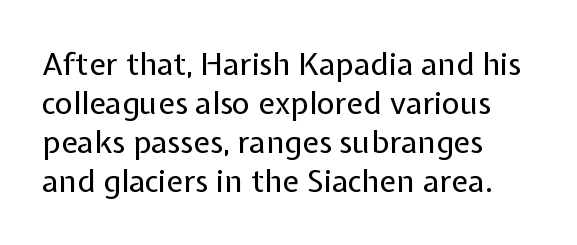
{"serif": "no", "italic": "no", "bold": "no", "weight": "regular", "width": "normal", "stroke_contrast": "low", "x_height": "medium", "monospaced": "no", "underline": "no", "align": "left", "line_spacing": "normal", "line_spacing_ratio": 1.26, "letter_spacing": "normal", "letter_spacing_em": 0.0, "glyph_px": 31}
